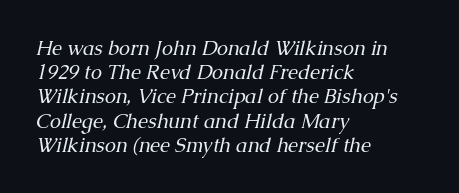
The image shows 20 px text type, italic (leaning right); set left-aligned, line spacing 1.21x, normal letter spacing, not underlined.
